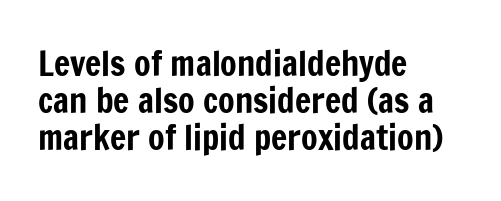
Q: Is the text italic (slanted)? A: No, it is upright.
Q: Is the typeface a serif or a sans-serif typeface? A: Sans-serif.
Q: Is the text underlined? A: No.
Q: How is the paragraph aligned? A: Left-aligned.
Q: Is the spacing between letters normal or unusually wide? A: Normal.
Q: Is the spacing between lines tight, normal or loose? A: Tight.
Q: Width (condensed, normal, or wide)? A: Condensed.
Q: Stroke contrast? A: Low.
Q: x-height? A: Medium.
Q: Monospaced? A: No.
